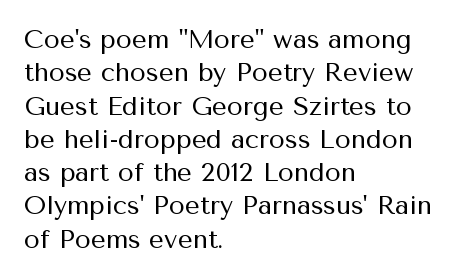
Compared with typical paragraphs, the rows here are spaced about the same. The letters stand straight up with perfectly vertical stems. Short and long lines alike share a common starting point at left. Is the stroke heavy? The answer is a plain regular-or-lighter. In terms of letterspacing, this is plain default setting. Just letters on the line, the space beneath them empty.
